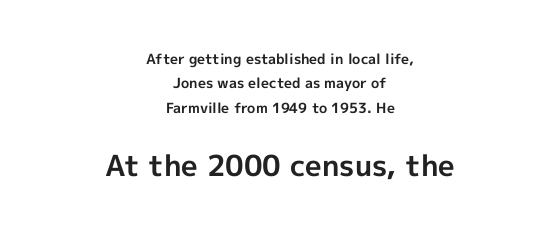
In terms of letterspacing, this is plain default setting. This is sans-serif lettering, the kind often seen on screens and signage. This layout puts the modest block above and the oversized block below. The area under the type is left untouched. Posture: vertical. Centered paragraph, ragged on both sides.
